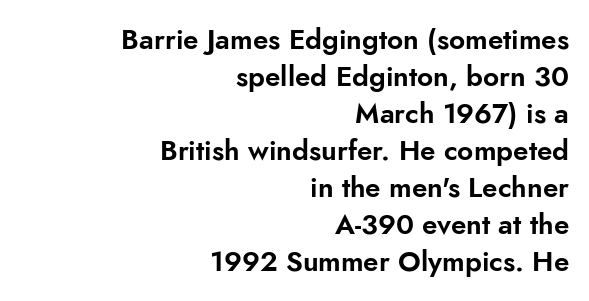
{"serif": "no", "italic": "no", "width": "normal", "stroke_contrast": "low", "x_height": "small", "monospaced": "no", "underline": "no", "align": "right", "line_spacing": "normal", "line_spacing_ratio": 1.32, "letter_spacing": "normal", "letter_spacing_em": 0.0, "glyph_px": 28}
